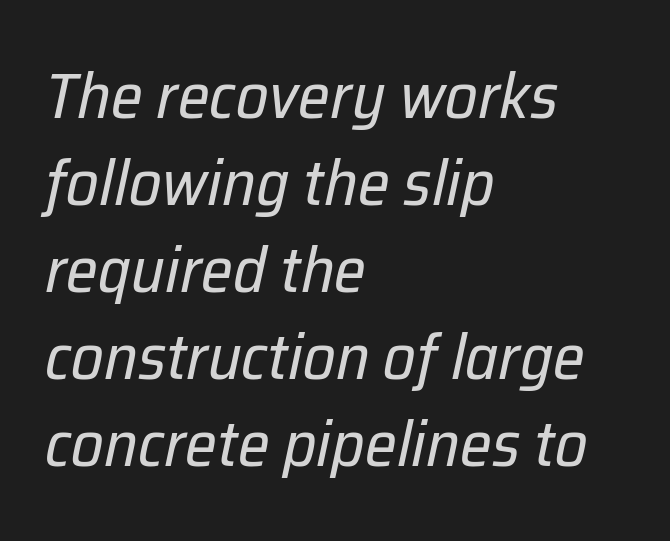
{"italic": "yes", "lean": "right", "slant_degrees": 12, "bold": "no", "weight": "regular", "width": "normal", "stroke_contrast": "low", "x_height": "medium", "monospaced": "no", "underline": "no", "align": "left", "line_spacing": "normal", "line_spacing_ratio": 1.36, "letter_spacing": "normal", "letter_spacing_em": 0.0, "glyph_px": 64}
